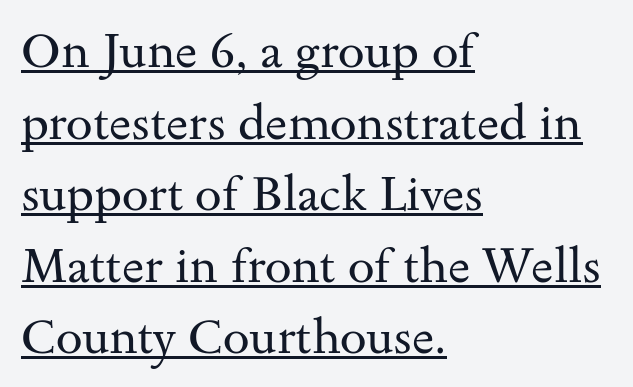
The image shows 48 px regular-weight, wide serif type, upright; set left-aligned, normal line spacing (1.49x), normal letter spacing, underlined; medium stroke contrast and a small x-height.
